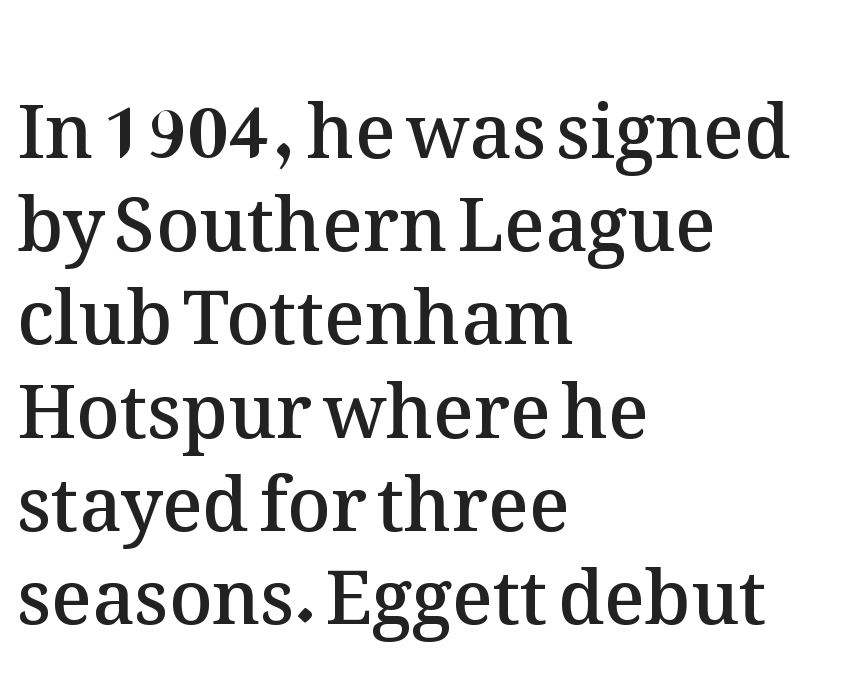
{"italic": "no", "bold": "semi", "weight": "semibold", "width": "normal", "stroke_contrast": "medium", "x_height": "medium", "monospaced": "no", "underline": "no", "align": "left", "line_spacing": "normal", "line_spacing_ratio": 1.26, "letter_spacing": "normal", "letter_spacing_em": 0.0, "glyph_px": 74}
